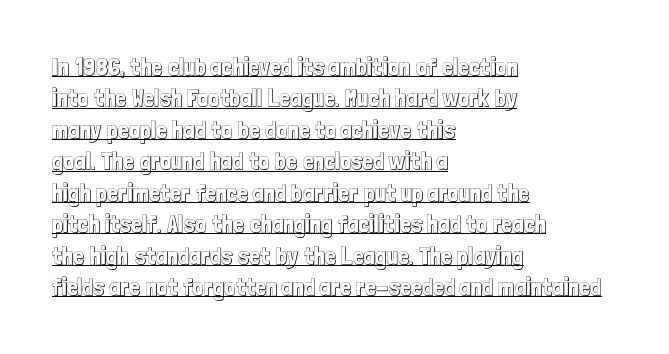
{"italic": "no", "underline": "yes", "align": "left", "line_spacing": "normal", "line_spacing_ratio": 1.31, "letter_spacing": "normal", "letter_spacing_em": 0.0, "glyph_px": 24}
